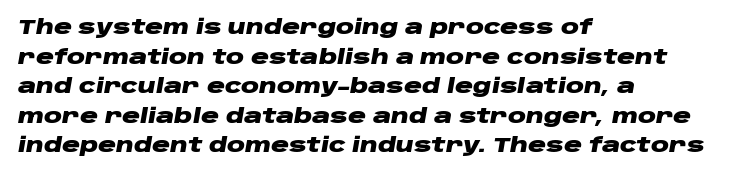
The setting favours the left margin, as ordinary paragraphs usually do. Emphasis by weight is at full strength: bold. Is the letter spacing exaggerated? No — it looks like the ordinary default. The text carries the slant typical of an italic or oblique font. Notice how descenders clear the ascenders below comfortably — that's standard leading. Check under the words: just untouched page.
